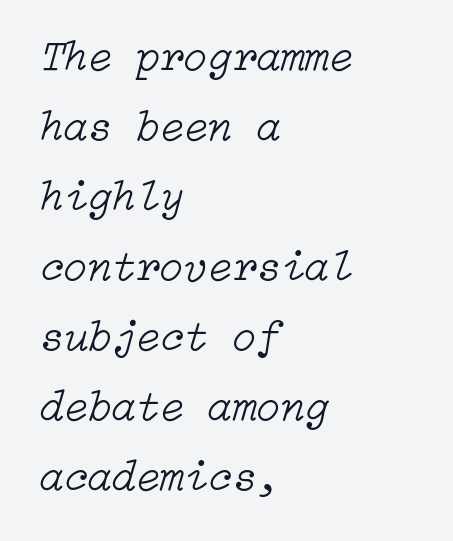
Which margin do the lines hug? The left one — the right edge is uneven. Beneath every word, the page is bare. Is there much room between lines? A standard amount, neither cramped nor airy. Does the lettering tilt? It does — this is italic. The typesetting does not lean heavy: it is not bold.
